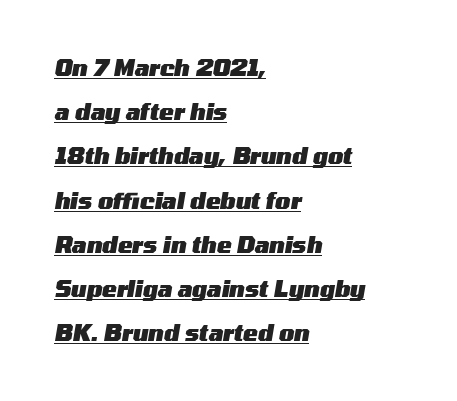
The image shows 22 px bold type, italic (leaning right); set left-aligned, loose line spacing (2.01x), normal letter spacing, underlined.
